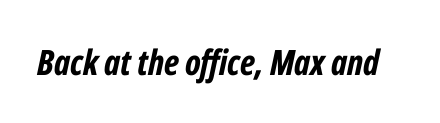
Q: Is the text bold? A: Yes.
Q: Is the text italic (slanted)? A: Yes, it leans right by about 12 degrees.
Q: Is the text underlined? A: No.
Q: Is the spacing between letters normal or unusually wide? A: Normal.
Q: Width (condensed, normal, or wide)? A: Condensed.
Q: Stroke contrast? A: Low.
Q: x-height? A: Medium.
Q: Monospaced? A: No.
